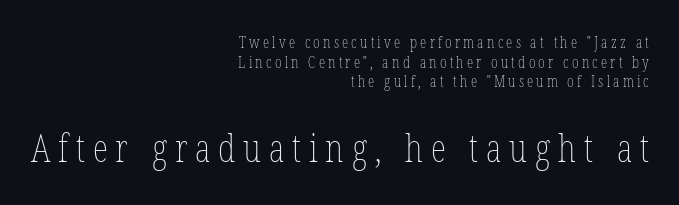
Q: Is the text bold? A: No.
Q: Is the text italic (slanted)? A: No, it is upright.
Q: Is the text underlined? A: No.
Q: How is the paragraph aligned? A: Right-aligned.
Q: Is the spacing between letters normal or unusually wide? A: Unusually wide.
Q: Which block of text is set in a larger size, the first (top) or the second (bottom)? A: The second (bottom) one.
Q: Width (condensed, normal, or wide)? A: Condensed.
Q: Stroke contrast? A: Low.
Q: x-height? A: Medium.
Q: Monospaced? A: No.
